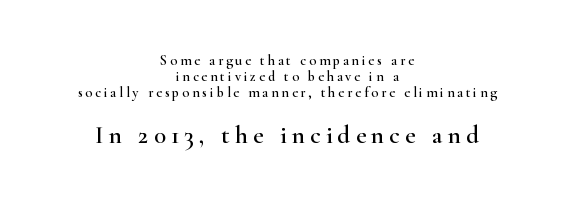
The tracking reads as deliberately expanded to a designer's eye. Reading down the column, the eye jumps only a short way to each next line. Tall strokes in this sample are plumb rather than angled. Beneath every word, the page is bare. These lines are centered, leaving both edges ragged. Small over large — that's the arrangement of the two blocks here.
